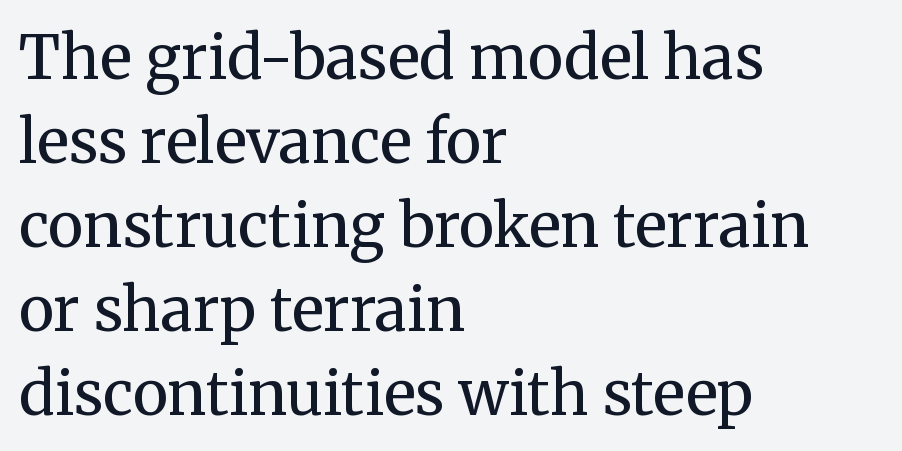
Q: Is the text bold? A: No.
Q: Is the text italic (slanted)? A: No, it is upright.
Q: Is the typeface a serif or a sans-serif typeface? A: Serif.
Q: Is the text underlined? A: No.
Q: How is the paragraph aligned? A: Left-aligned.
Q: Is the spacing between letters normal or unusually wide? A: Normal.
Q: Is the spacing between lines tight, normal or loose? A: Normal.
Q: Width (condensed, normal, or wide)? A: Normal.
Q: Stroke contrast? A: Medium.
Q: x-height? A: Medium.
Q: Monospaced? A: No.
